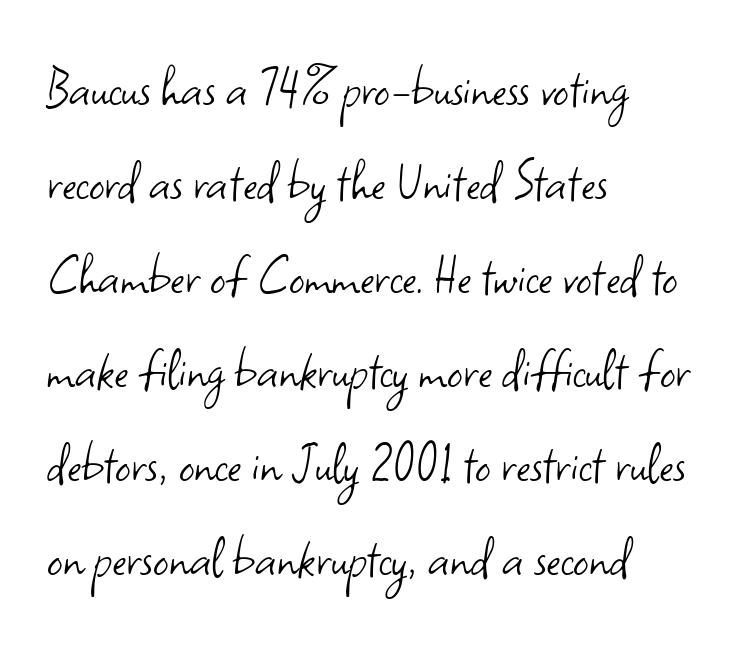
{"serif": "no", "bold": "no", "weight": "light", "width": "normal", "stroke_contrast": "low", "x_height": "small", "monospaced": "no", "underline": "no", "align": "left", "line_spacing": "normal", "line_spacing_ratio": 1.54, "letter_spacing": "normal", "letter_spacing_em": 0.0, "glyph_px": 61}
